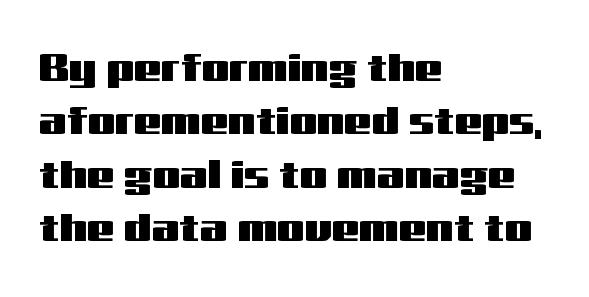
Caption: standard tracking, unaltered. Every stem runs plumb, perpendicular to the baseline. Regarding leading, the lines here are spaced in the standard way. The passage shown is typeset with a sans-serif family. Character widths vary here, with narrow letters taking less room than wide ones. A student would call this left alignment; a typographer would say flush left, rag right.
